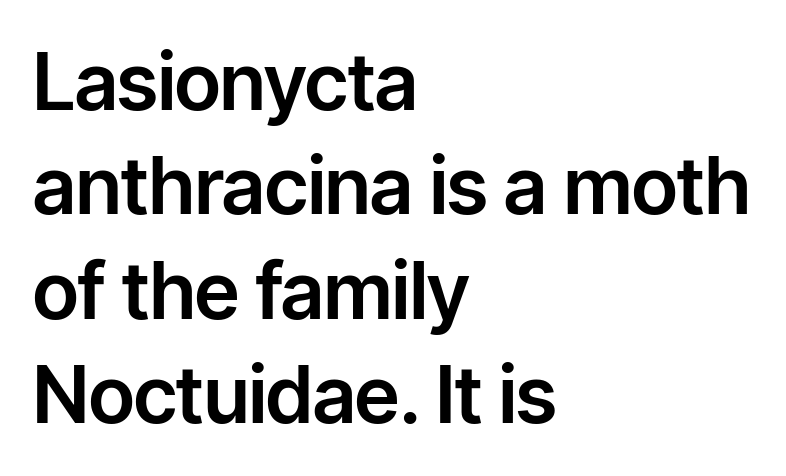
The image shows 79 px sans-serif type, upright; set left-aligned, normal line spacing (1.32x), normal letter spacing, not underlined; low stroke contrast and a medium x-height.
